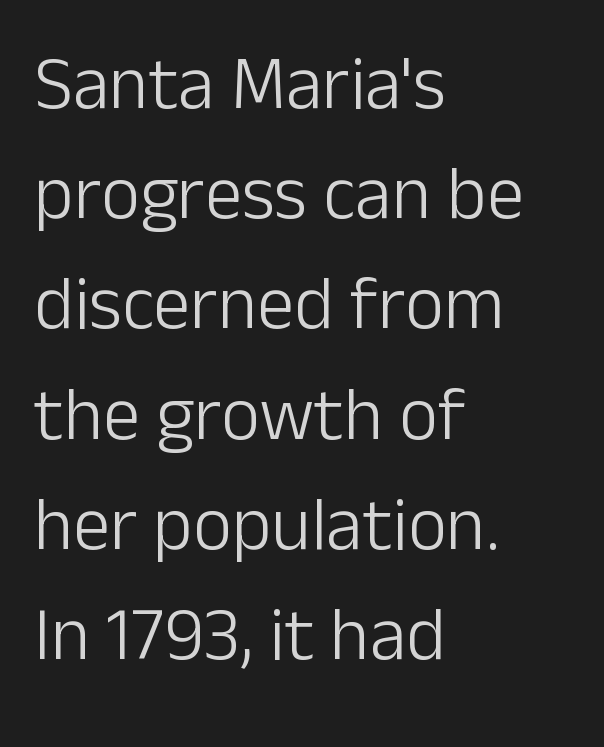
The image shows 75 px light sans-serif type, upright; set left-aligned, normal line spacing (1.47x), normal letter spacing, not underlined; low stroke contrast and a medium x-height.
